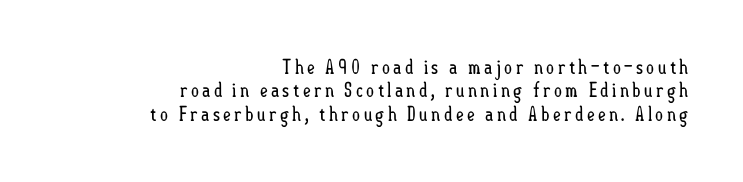
Tall strokes in this sample are plumb rather than angled. Nothing heavy about these letters — not bold at all. The strip under each line holds only bare page. The typesetter chose a ragged-left arrangement here.
